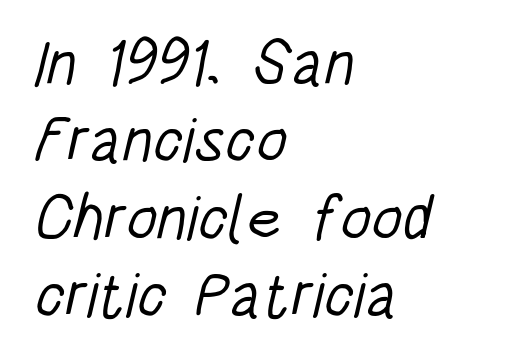
The image shows 63 px light, condensed sans-serif type; set left-aligned, line spacing 1.23x, normal letter spacing, not underlined; low stroke contrast and a large x-height.
